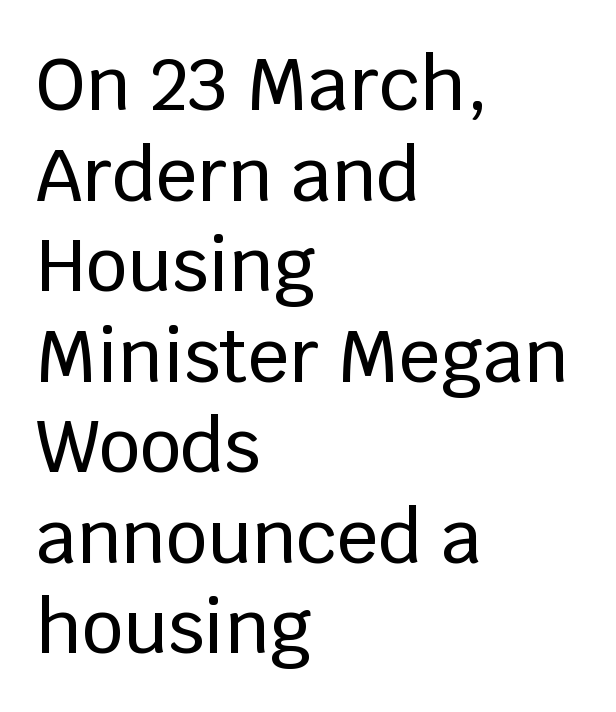
Short note: letters normally spaced. All the whitespace from short lines collects on the right. Designer's note — italics off, roman on. The font family rendered here belongs to the sans-serif group.
